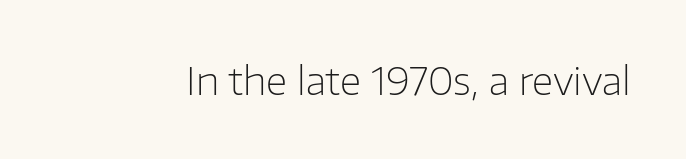
The image shows 38 px light sans-serif type, upright; set normal letter spacing, not underlined; low stroke contrast and a medium x-height.
